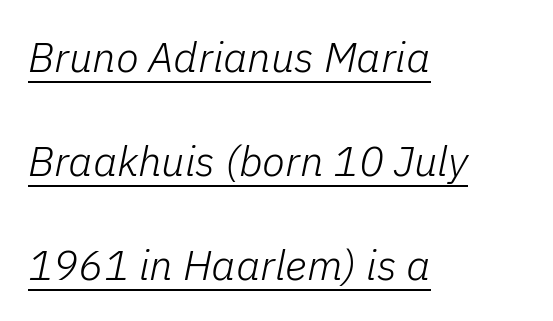
The image shows 42 px light type, italic (leaning right); set left-aligned, loose line spacing (2.48x), normal letter spacing, underlined; low stroke contrast and a medium x-height.
